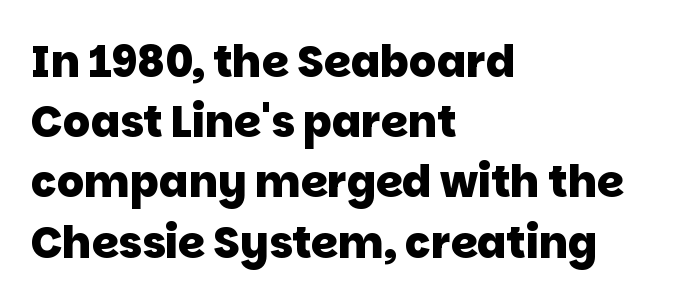
Q: Is the text bold? A: Yes.
Q: Is the typeface a serif or a sans-serif typeface? A: Sans-serif.
Q: Is the text underlined? A: No.
Q: How is the paragraph aligned? A: Left-aligned.
Q: Is the spacing between letters normal or unusually wide? A: Normal.
Q: Is the spacing between lines tight, normal or loose? A: Normal.
Q: Width (condensed, normal, or wide)? A: Normal.
Q: Stroke contrast? A: Low.
Q: x-height? A: Large.
Q: Monospaced? A: No.
